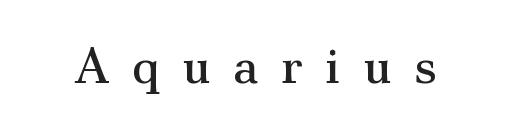
{"serif": "yes", "italic": "no", "bold": "no", "weight": "regular", "width": "normal", "stroke_contrast": "medium", "x_height": "small", "monospaced": "no", "underline": "no", "letter_spacing": "wide", "letter_spacing_em": 0.45, "glyph_px": 50}
